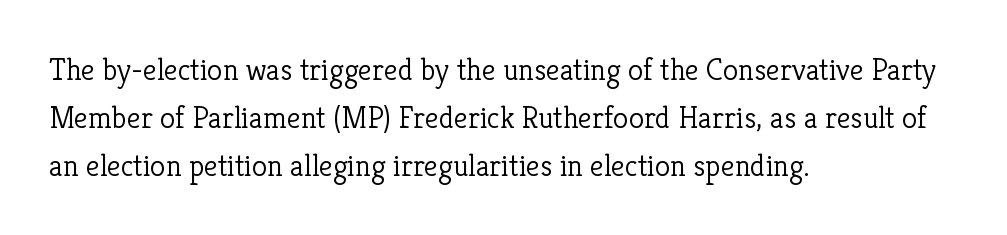
The image shows 31 px light serif type, upright; set left-aligned, normal line spacing (1.55x), normal letter spacing, not underlined; low stroke contrast and a medium x-height.
